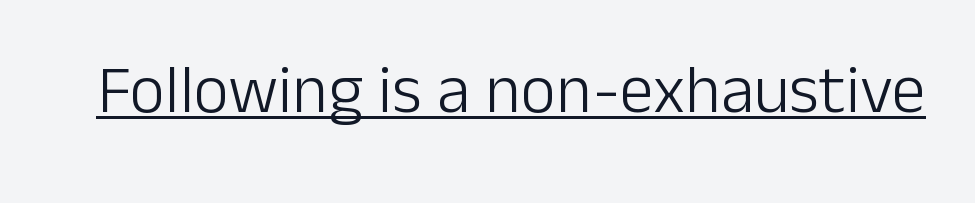
The image shows 68 px light sans-serif type, upright; set normal letter spacing, underlined; low stroke contrast and a medium x-height.
